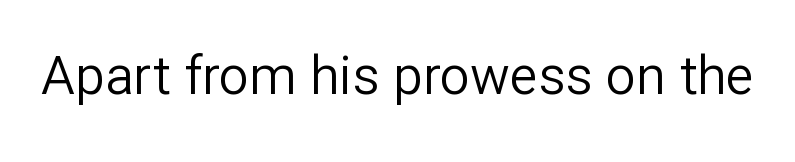
The image shows 53 px regular-weight sans-serif type, upright; set normal letter spacing, not underlined; low stroke contrast and a medium x-height.
